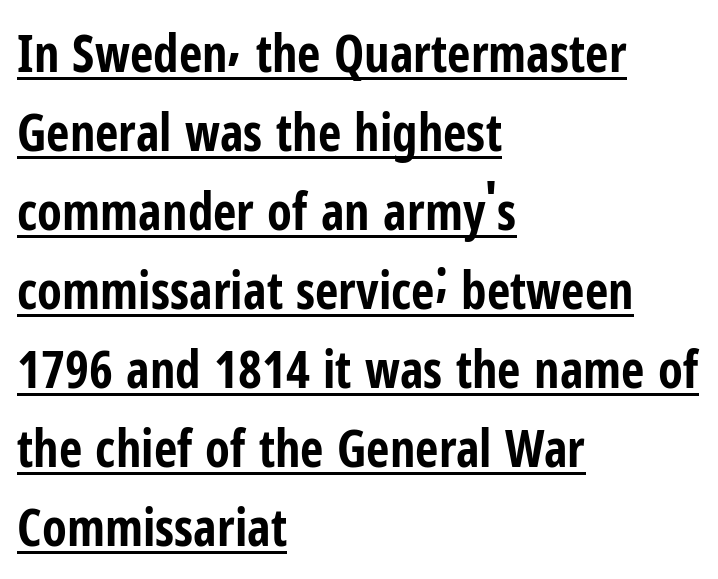
{"serif": "no", "italic": "no", "bold": "yes", "weight": "bold", "width": "condensed", "stroke_contrast": "low", "x_height": "medium", "monospaced": "no", "underline": "yes", "align": "left", "line_spacing": "normal", "line_spacing_ratio": 1.55, "letter_spacing": "normal", "letter_spacing_em": 0.0, "glyph_px": 51}
